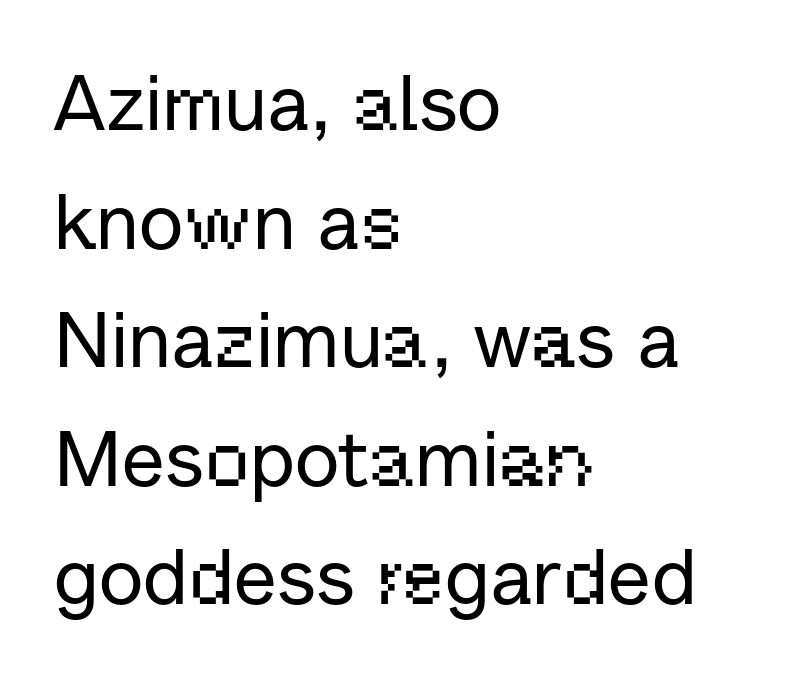
Q: Is the text italic (slanted)? A: No, it is upright.
Q: Is the typeface a serif or a sans-serif typeface? A: Sans-serif.
Q: Is the text underlined? A: No.
Q: How is the paragraph aligned? A: Left-aligned.
Q: Is the spacing between letters normal or unusually wide? A: Normal.
Q: Is the spacing between lines tight, normal or loose? A: Normal.
Q: Width (condensed, normal, or wide)? A: Normal.
Q: Stroke contrast? A: Low.
Q: x-height? A: Medium.
Q: Monospaced? A: No.
